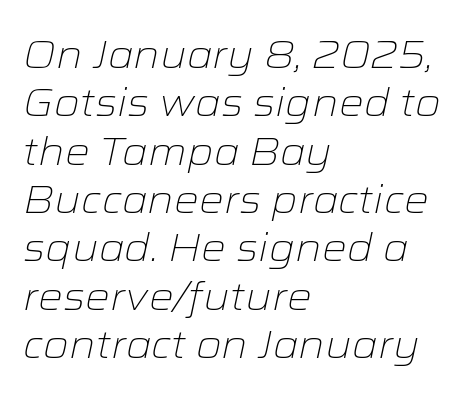
{"italic": "yes", "lean": "right", "slant_degrees": 12, "bold": "no", "weight": "light", "width": "wide", "stroke_contrast": "low", "x_height": "medium", "monospaced": "no", "underline": "no", "align": "left", "line_spacing_ratio": 1.24, "letter_spacing": "normal", "letter_spacing_em": 0.0, "glyph_px": 39}
